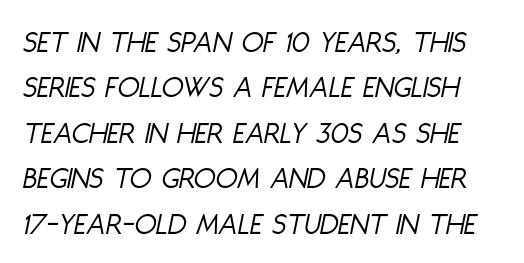
The image shows 32 px light, condensed type, italic (leaning right); set normal line spacing (1.42x), normal letter spacing, not underlined; low stroke contrast and a large x-height.
